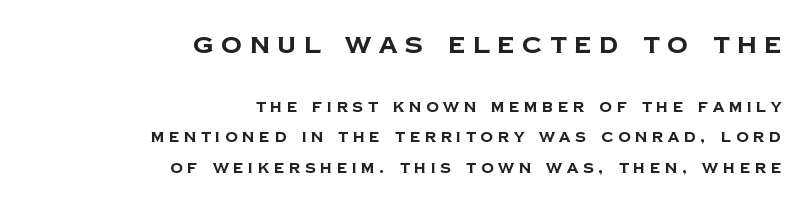
The image shows 23 px bold type; set right-aligned, loose line spacing (2.16x), unusually wide letter spacing (+0.34 em), not underlined; the first (top) block is 1.64x larger.
